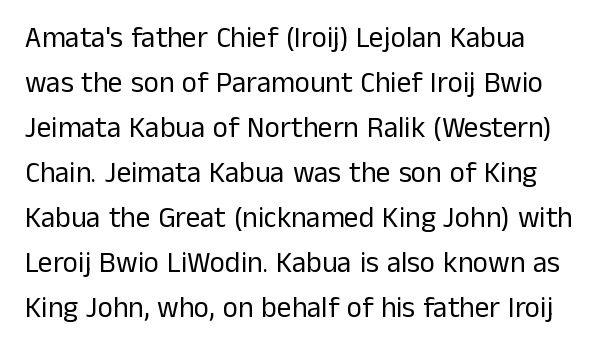
Q: Is the text bold? A: No.
Q: Is the text italic (slanted)? A: No, it is upright.
Q: Is the typeface a serif or a sans-serif typeface? A: Sans-serif.
Q: Is the text underlined? A: No.
Q: Is the spacing between letters normal or unusually wide? A: Normal.
Q: Is the spacing between lines tight, normal or loose? A: Normal.
Q: Width (condensed, normal, or wide)? A: Normal.
Q: Stroke contrast? A: Low.
Q: x-height? A: Medium.
Q: Monospaced? A: No.
